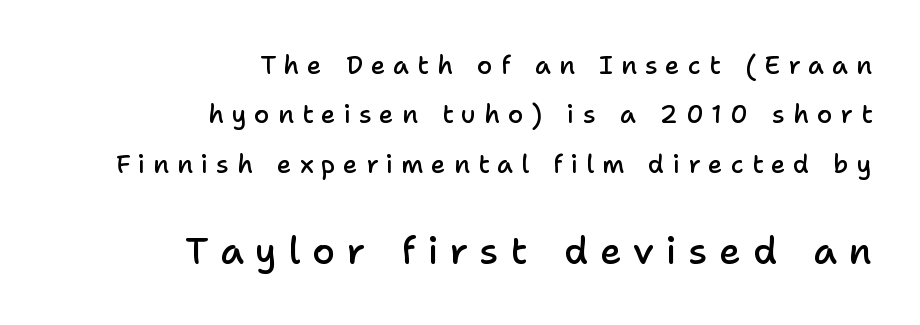
{"serif": "no", "italic": "no", "bold": "semi", "weight": "semibold", "width": "normal", "stroke_contrast": "low", "x_height": "medium", "monospaced": "no", "underline": "no", "align": "right", "line_spacing": "loose", "line_spacing_ratio": 1.98, "letter_spacing": "wide", "letter_spacing_em": 0.32, "larger_block": "second", "size_ratio": 1.48, "glyph_px": 37}
